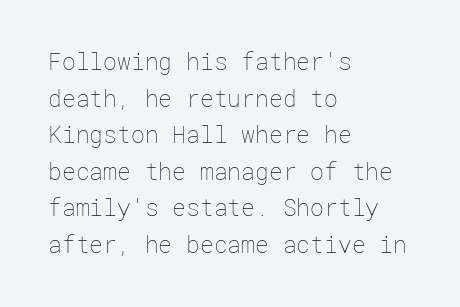
{"italic": "no", "bold": "no", "underline": "no", "align": "left", "line_spacing": "normal", "line_spacing_ratio": 1.59, "letter_spacing": "normal", "letter_spacing_em": 0.0, "glyph_px": 23}
